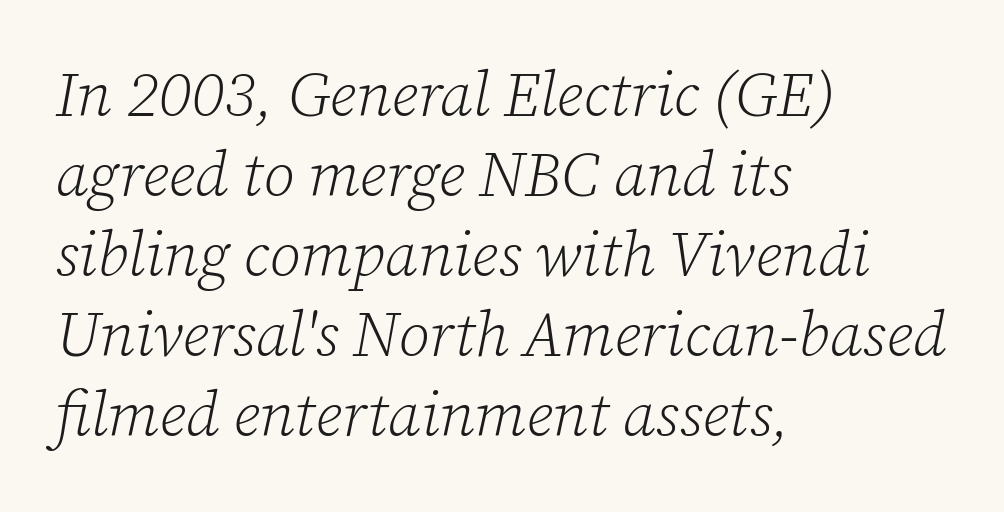
Q: Is the text bold? A: No.
Q: Is the text italic (slanted)? A: Yes, it leans right by about 12 degrees.
Q: Is the typeface a serif or a sans-serif typeface? A: Serif.
Q: Is the text underlined? A: No.
Q: How is the paragraph aligned? A: Left-aligned.
Q: Is the spacing between letters normal or unusually wide? A: Normal.
Q: Is the spacing between lines tight, normal or loose? A: Normal.
Q: Width (condensed, normal, or wide)? A: Normal.
Q: Stroke contrast? A: Low.
Q: x-height? A: Medium.
Q: Monospaced? A: No.
